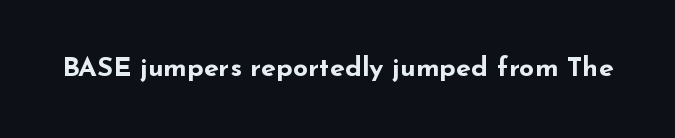
Q: Is the text bold? A: Yes.
Q: Is the text italic (slanted)? A: No, it is upright.
Q: Is the text underlined? A: No.
Q: Is the spacing between letters normal or unusually wide? A: Normal.
